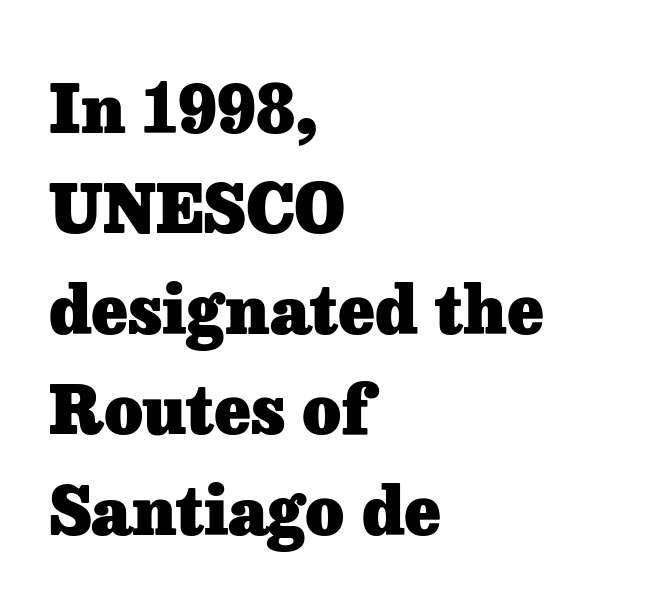
{"serif": "yes", "italic": "no", "bold": "yes", "weight": "heavy", "width": "normal", "stroke_contrast": "low", "x_height": "medium", "monospaced": "no", "underline": "no", "align": "left", "line_spacing": "normal", "line_spacing_ratio": 1.5, "letter_spacing": "normal", "letter_spacing_em": 0.0, "glyph_px": 67}
